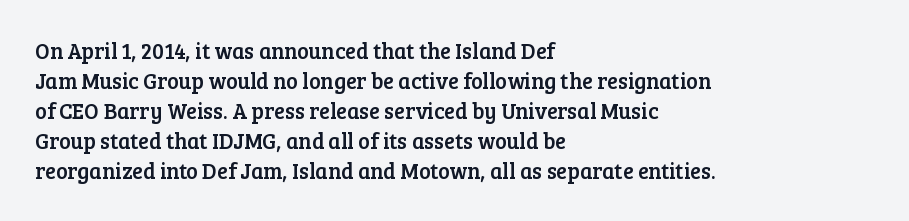
Decoration check: the copy has no underline. A roman cut, with each character standing at attention. The line-height multiplier appears to be the usual default. In CSS terms this would be text-align: left. Words appear dense and cohesive because spacing is normal.
